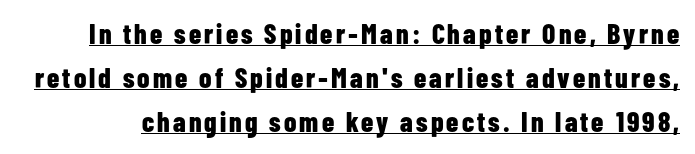
{"serif": "no", "italic": "no", "bold": "yes", "weight": "bold", "width": "condensed", "stroke_contrast": "low", "x_height": "medium", "monospaced": "no", "underline": "yes", "line_spacing": "normal", "line_spacing_ratio": 1.57, "glyph_px": 28}
